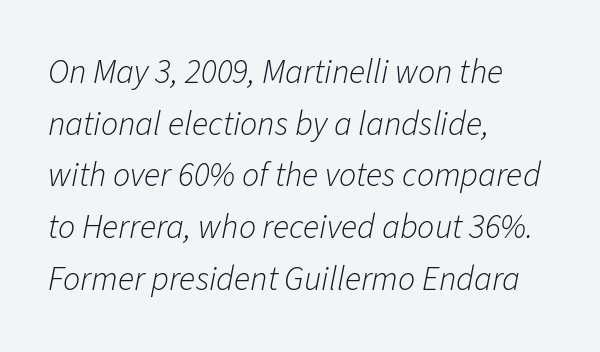
The image shows 34 px light type, italic (leaning right); set left-aligned, normal line spacing (1.52x), normal letter spacing, not underlined; low stroke contrast and a medium x-height.
